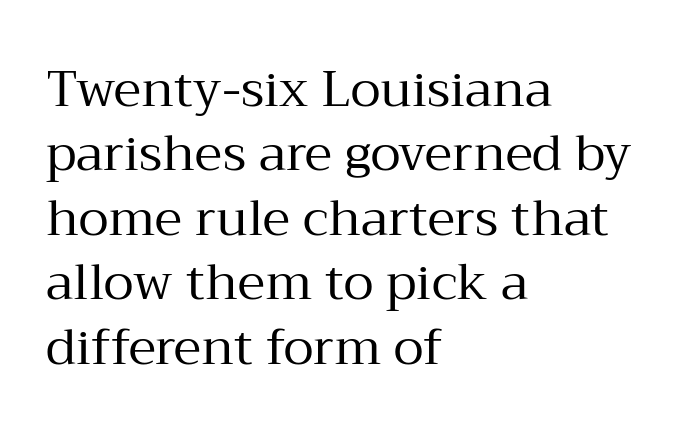
The compositor pushed each line to the left boundary. The letters sit at their default tracking, neither squeezed nor spread. Nothing heavy about these letters — not bold at all. A clean baseline with only descenders dipping below it. Do the characters align in a grid? No, the font is proportional. Vertically, the passage feels balanced, rows spaced as you'd expect.
